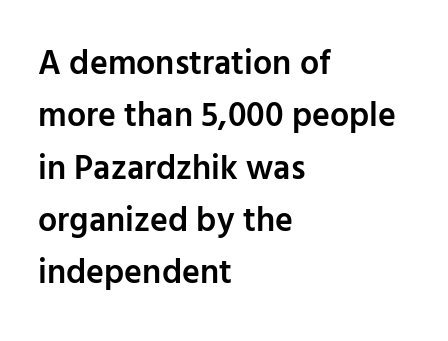
{"serif": "no", "italic": "no", "bold": "semi", "weight": "semibold", "width": "normal", "stroke_contrast": "low", "x_height": "medium", "monospaced": "no", "underline": "no", "align": "left", "line_spacing": "normal", "line_spacing_ratio": 1.54, "letter_spacing": "normal", "letter_spacing_em": 0.0, "glyph_px": 34}
